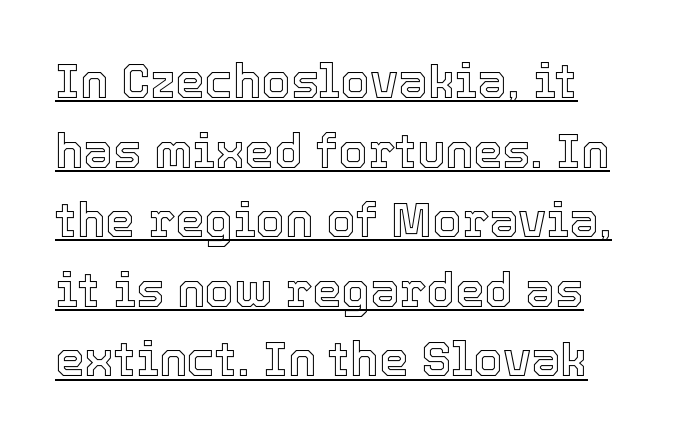
Q: Is the text italic (slanted)? A: No, it is upright.
Q: Is the text underlined? A: Yes.
Q: How is the paragraph aligned? A: Left-aligned.
Q: Is the spacing between letters normal or unusually wide? A: Normal.
Q: Is the spacing between lines tight, normal or loose? A: Normal.
Q: Width (condensed, normal, or wide)? A: Normal.
Q: x-height? A: Medium.
Q: Monospaced? A: No.
